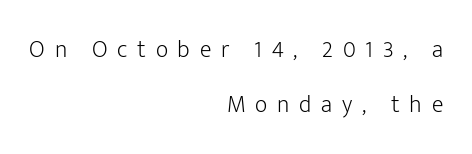
{"italic": "no", "bold": "no", "underline": "no", "align": "right", "line_spacing": "loose", "line_spacing_ratio": 2.28, "letter_spacing": "wide", "letter_spacing_em": 0.41, "glyph_px": 24}
